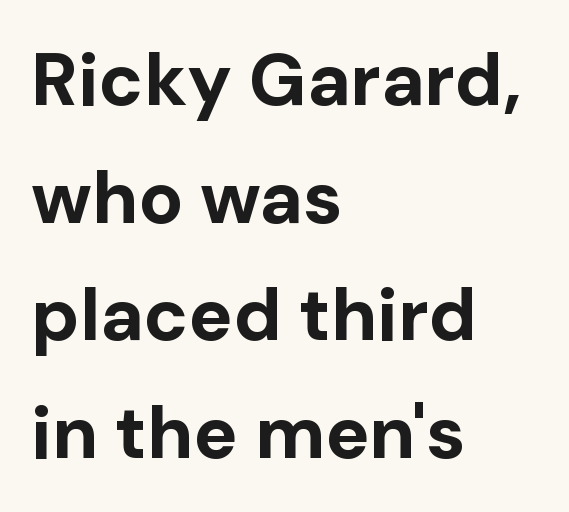
Q: Is the text bold? A: Yes.
Q: Is the text italic (slanted)? A: No, it is upright.
Q: Is the typeface a serif or a sans-serif typeface? A: Sans-serif.
Q: Is the text underlined? A: No.
Q: How is the paragraph aligned? A: Left-aligned.
Q: Is the spacing between letters normal or unusually wide? A: Normal.
Q: Is the spacing between lines tight, normal or loose? A: Normal.
Q: Width (condensed, normal, or wide)? A: Normal.
Q: Stroke contrast? A: Low.
Q: x-height? A: Medium.
Q: Monospaced? A: No.
